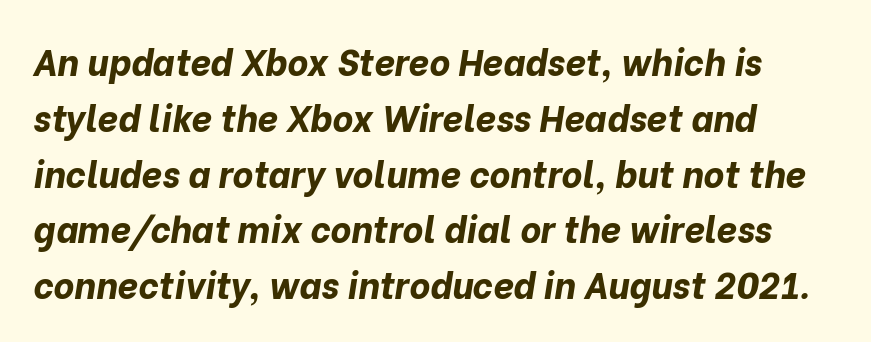
Q: Is the text bold? A: Yes.
Q: Is the text italic (slanted)? A: Yes, it leans right by about 10 degrees.
Q: Is the text underlined? A: No.
Q: How is the paragraph aligned? A: Left-aligned.
Q: Is the spacing between letters normal or unusually wide? A: Normal.
Q: Is the spacing between lines tight, normal or loose? A: Normal.
Q: Width (condensed, normal, or wide)? A: Normal.
Q: Stroke contrast? A: Low.
Q: x-height? A: Medium.
Q: Monospaced? A: No.
